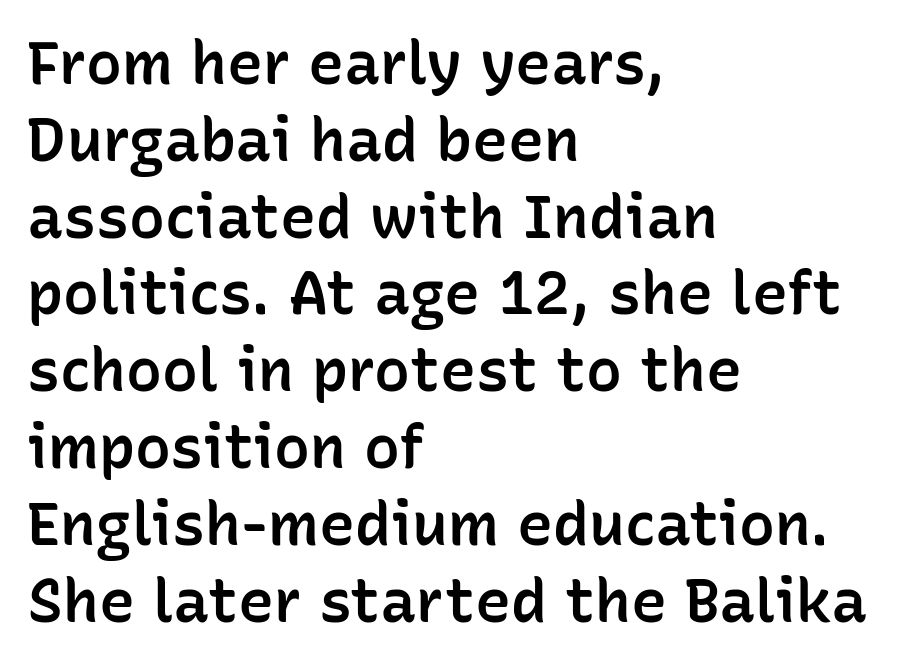
Q: Is the text bold? A: Semi-bold.
Q: Is the text italic (slanted)? A: No, it is upright.
Q: Is the typeface a serif or a sans-serif typeface? A: Sans-serif.
Q: Is the text underlined? A: No.
Q: How is the paragraph aligned? A: Left-aligned.
Q: Is the spacing between letters normal or unusually wide? A: Normal.
Q: Is the spacing between lines tight, normal or loose? A: Normal.
Q: Width (condensed, normal, or wide)? A: Normal.
Q: Stroke contrast? A: Low.
Q: x-height? A: Medium.
Q: Monospaced? A: No.
